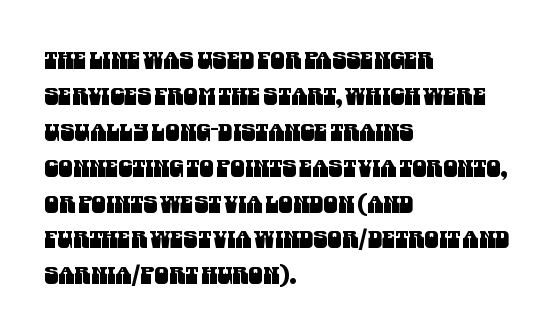
The image shows 23 px text type; set left-aligned, normal line spacing (1.56x), normal letter spacing, not underlined.
